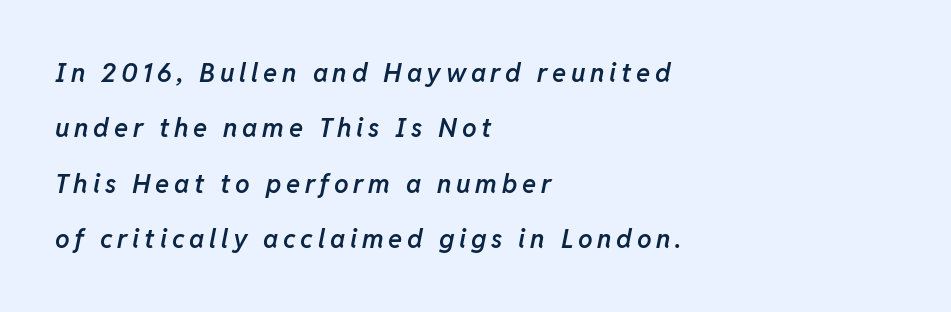
The image shows 26 px text type, italic (leaning right); set left-aligned, loose line spacing (2.13x), not underlined.
